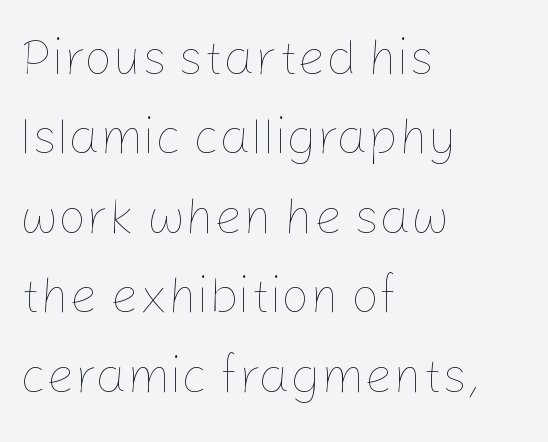
Q: Is the text bold? A: No.
Q: Is the text italic (slanted)? A: No, it is upright.
Q: Is the text underlined? A: No.
Q: How is the paragraph aligned? A: Left-aligned.
Q: Is the spacing between letters normal or unusually wide? A: Normal.
Q: Is the spacing between lines tight, normal or loose? A: Normal.
Q: Width (condensed, normal, or wide)? A: Normal.
Q: Stroke contrast? A: Low.
Q: x-height? A: Medium.
Q: Monospaced? A: No.
